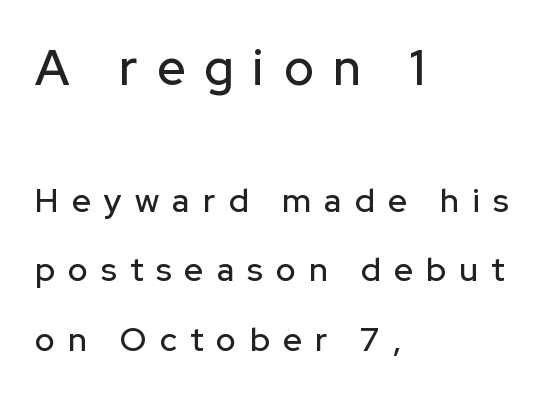
The image shows 49 px sans-serif type, upright; set left-aligned, loose line spacing (2.11x), unusually wide letter spacing (+0.4 em), not underlined; the first (top) block is 1.48x larger; low stroke contrast and a medium x-height.
